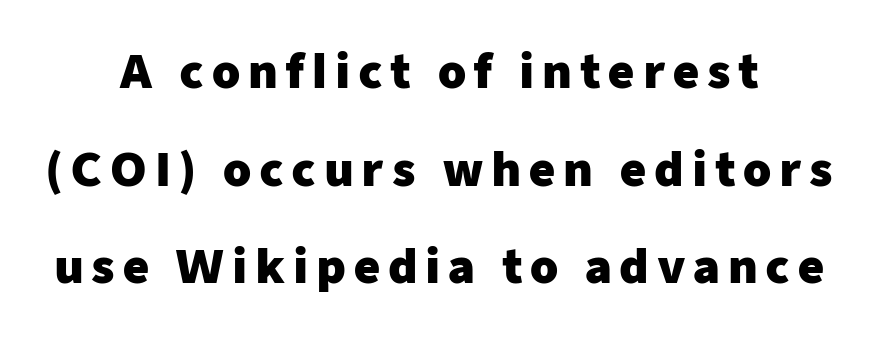
Q: Is the text bold? A: Yes.
Q: Is the text italic (slanted)? A: No, it is upright.
Q: Is the typeface a serif or a sans-serif typeface? A: Sans-serif.
Q: Is the text underlined? A: No.
Q: How is the paragraph aligned? A: Centered.
Q: Is the spacing between lines tight, normal or loose? A: Loose.
Q: Width (condensed, normal, or wide)? A: Normal.
Q: Stroke contrast? A: Low.
Q: x-height? A: Medium.
Q: Monospaced? A: No.
